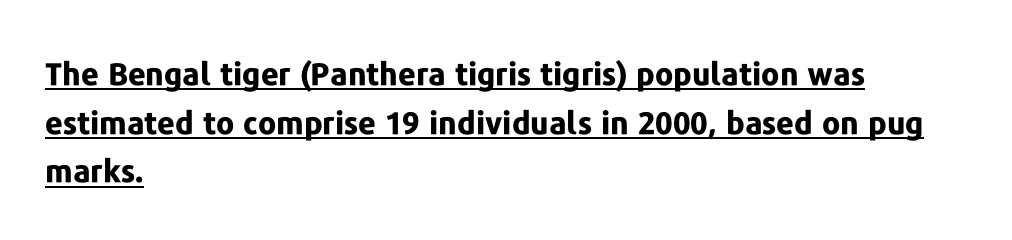
Q: Is the text bold? A: Yes.
Q: Is the text italic (slanted)? A: No, it is upright.
Q: Is the typeface a serif or a sans-serif typeface? A: Sans-serif.
Q: Is the text underlined? A: Yes.
Q: How is the paragraph aligned? A: Left-aligned.
Q: Is the spacing between letters normal or unusually wide? A: Normal.
Q: Is the spacing between lines tight, normal or loose? A: Normal.
Q: Width (condensed, normal, or wide)? A: Normal.
Q: Stroke contrast? A: Low.
Q: x-height? A: Medium.
Q: Monospaced? A: No.
